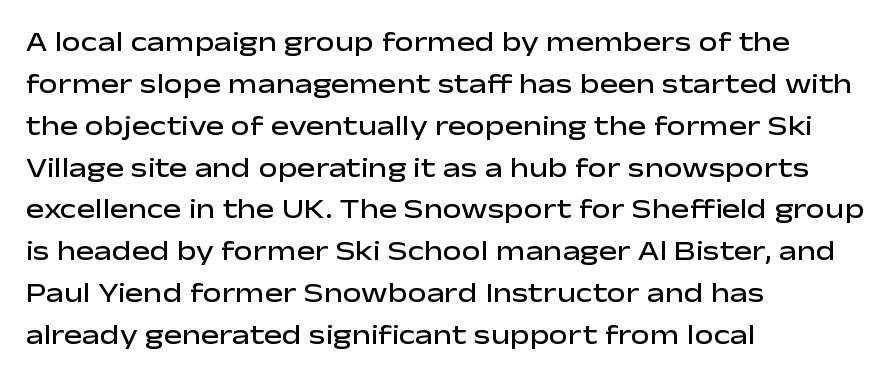
The image shows 27 px text type, upright; set left-aligned, normal line spacing (1.55x), normal letter spacing, not underlined.
